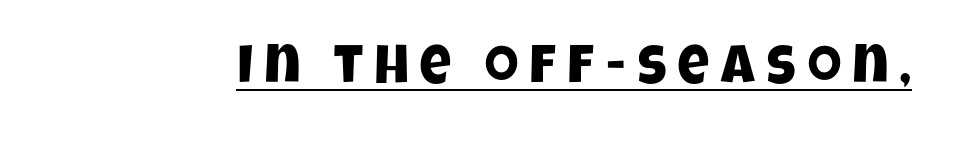
Nothing sits at the stroke ends, so this counts as sans-serif. There is plenty of visible air inserted between adjacent glyphs. The passage shown is typed in a proportional face where columns would drift. The sample's only ornament is a line tracing under the words.
